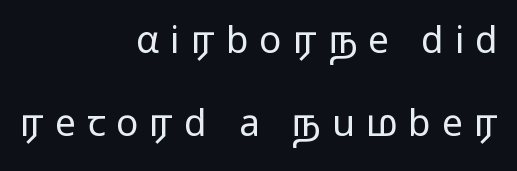
Q: Is the text bold? A: No.
Q: Is the text italic (slanted)? A: No, it is upright.
Q: Is the typeface a serif or a sans-serif typeface? A: Sans-serif.
Q: Is the text underlined? A: No.
Q: How is the paragraph aligned? A: Right-aligned.
Q: Is the spacing between letters normal or unusually wide? A: Unusually wide.
Q: Is the spacing between lines tight, normal or loose? A: Loose.
Q: Width (condensed, normal, or wide)? A: Wide.
Q: Stroke contrast? A: Low.
Q: x-height? A: Medium.
Q: Monospaced? A: No.
